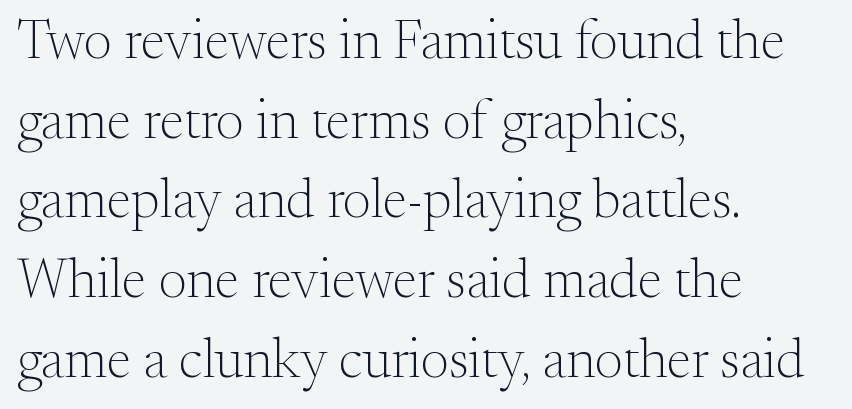
Type style note: has serifs. The rendering uses natural spacing where letterforms have individual widths. Here the glyphs are tracked normally, forming tight word shapes. Caption: face not bold, strokes unweighted.
